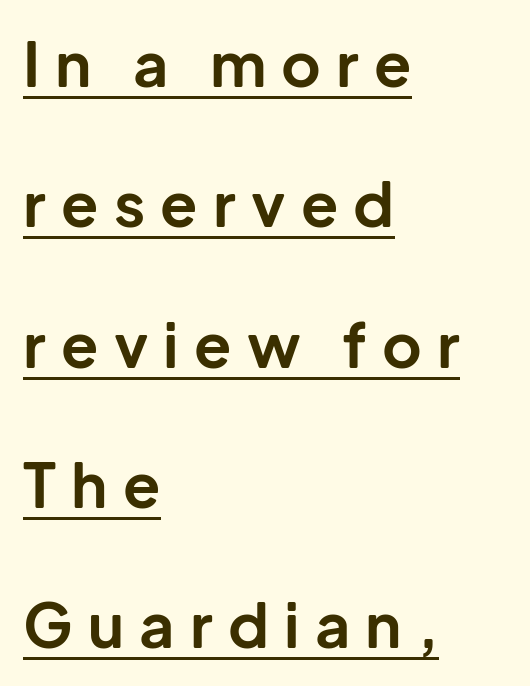
The image shows 61 px bold sans-serif type, upright; set left-aligned, loose line spacing (2.3x), unusually wide letter spacing (+0.25 em), underlined; low stroke contrast and a medium x-height.
